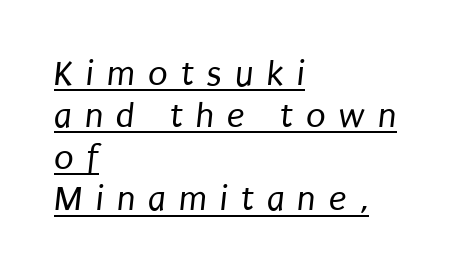
{"serif": "no", "bold": "no", "weight": "regular", "width": "condensed", "stroke_contrast": "low", "x_height": "large", "monospaced": "no", "underline": "yes", "align": "left", "line_spacing_ratio": 1.16, "letter_spacing": "wide", "letter_spacing_em": 0.36, "glyph_px": 36}
